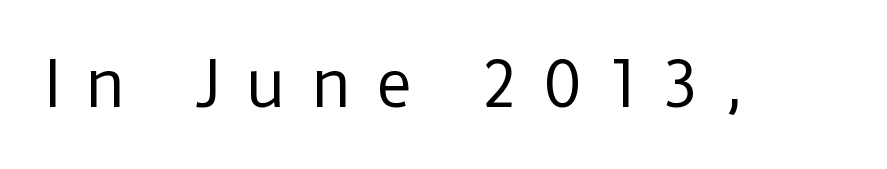
Q: Is the text bold? A: No.
Q: Is the text italic (slanted)? A: No, it is upright.
Q: Is the typeface a serif or a sans-serif typeface? A: Sans-serif.
Q: Is the text underlined? A: No.
Q: Is the spacing between letters normal or unusually wide? A: Unusually wide.
Q: Width (condensed, normal, or wide)? A: Normal.
Q: Stroke contrast? A: Low.
Q: x-height? A: Medium.
Q: Monospaced? A: No.
